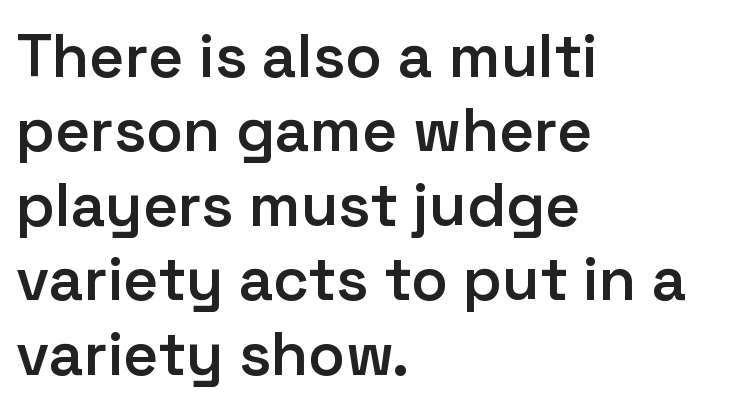
{"serif": "no", "italic": "no", "bold": "semi", "weight": "semibold", "width": "normal", "stroke_contrast": "low", "x_height": "medium", "monospaced": "no", "underline": "no", "align": "left", "line_spacing_ratio": 1.22, "letter_spacing": "normal", "letter_spacing_em": 0.0, "glyph_px": 61}
